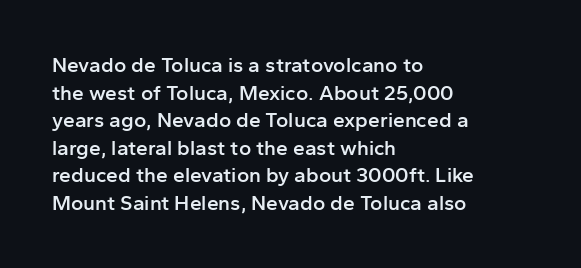
This sample uses plain, unmodified letter spacing. The foot of each line stays bare and open. The leading is moderate, giving the passage an even texture. A somewhat darkened texture: the type is semibold rather than bold.
